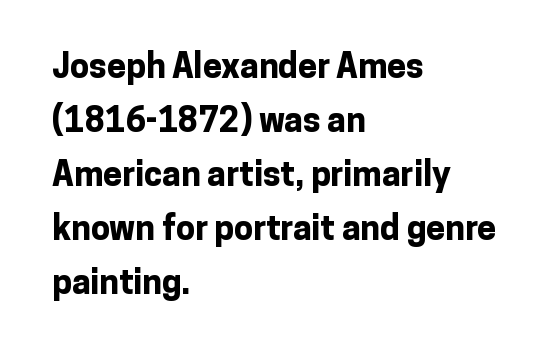
Characters follow at the spacing the type designer built in. Left-aligned paragraph, ragged on the right. Note the varied advance widths — an 'i' is clearly narrower than an 'm'. Its strokes are broad and dark, the hallmark of bold type. Is this a sans? Yes — the strokes have no serifs. What's the leading like? Ordinary, nothing unusual.
